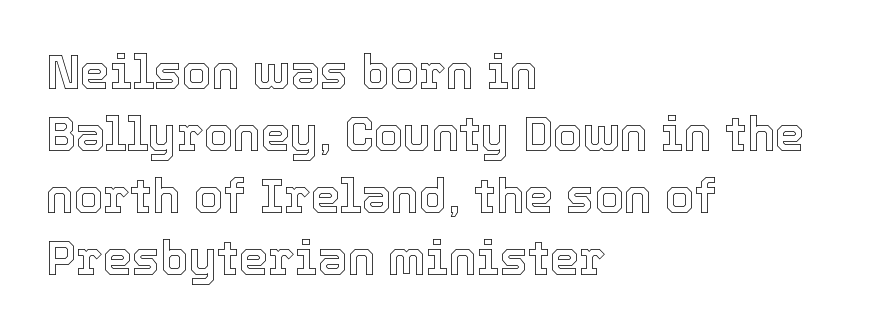
The rendering keeps characters at their native spacing. Letters rest on an invisible, unmarked baseline. Do the characters align in a grid? No, the font is proportional. The lines are quadded left. How would I describe the line gaps? Plain and ordinary. Vertical strokes here are truly vertical.
